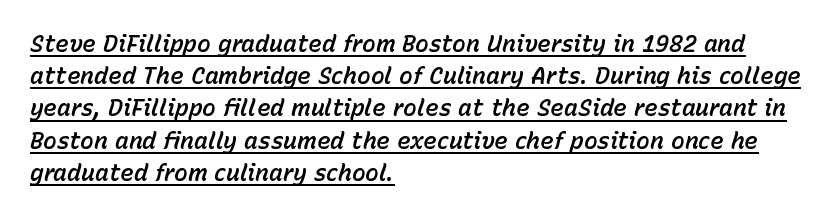
Standard letterfit; no display-style spreading of the glyphs. This sample keeps an unexceptional amount of space between lines. The typesetter has applied underlining to the passage shown. These lines stack with their left ends in a neat column. You can tell it's italic because the verticals aren't actually vertical.
